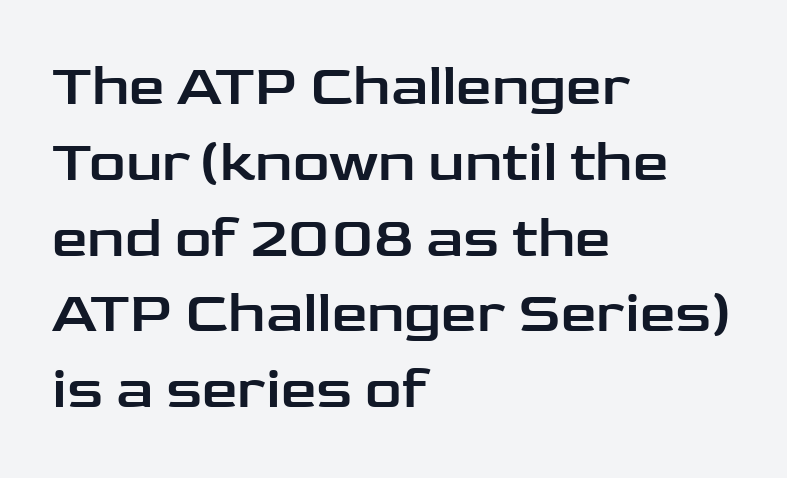
Summary of vertical rhythm: regular, with standard interline spacing. Notice how the passage keeps a crisp vertical edge on the left only. Vertical strokes here are truly vertical. Is this a sans? Yes — the strokes have no serifs. The passage shown is typed in a proportional face where columns would drift. Glyph-to-glyph distance matches everyday printed text.
